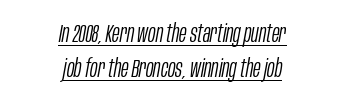
{"italic": "yes", "lean": "right", "slant_degrees": 10, "bold": "no", "underline": "yes", "align": "center", "line_spacing": "normal", "line_spacing_ratio": 1.41, "letter_spacing": "normal", "letter_spacing_em": 0.0, "glyph_px": 25}
